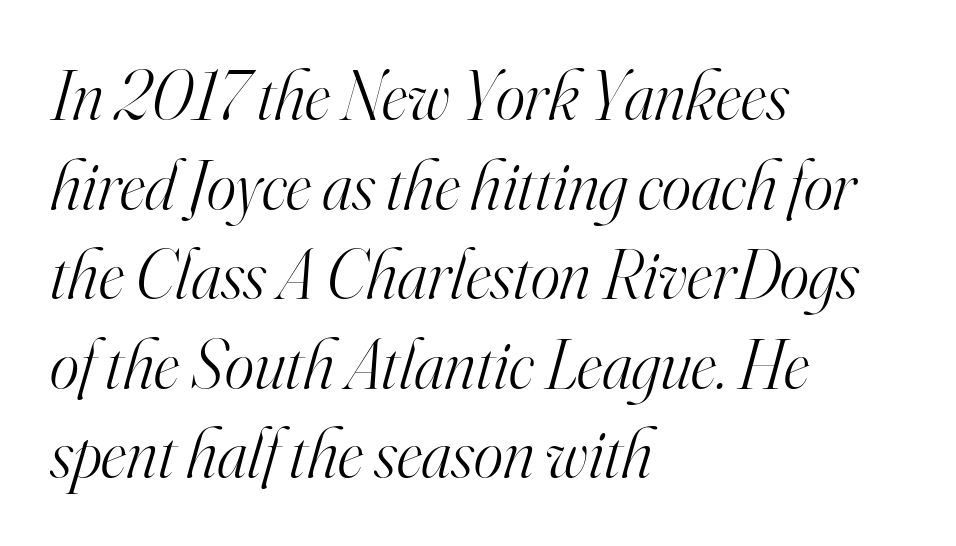
Q: Is the text bold? A: No.
Q: Is the text italic (slanted)? A: Yes, it leans right by about 16 degrees.
Q: Is the typeface a serif or a sans-serif typeface? A: Serif.
Q: Is the text underlined? A: No.
Q: How is the paragraph aligned? A: Left-aligned.
Q: Is the spacing between letters normal or unusually wide? A: Normal.
Q: Is the spacing between lines tight, normal or loose? A: Normal.
Q: Width (condensed, normal, or wide)? A: Normal.
Q: Stroke contrast? A: High.
Q: x-height? A: Small.
Q: Monospaced? A: No.
